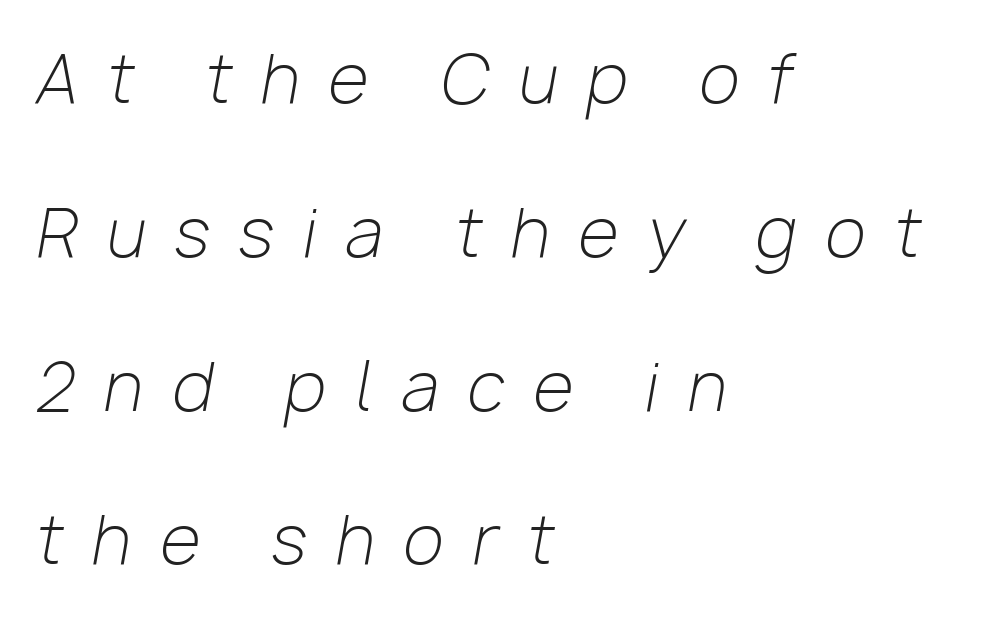
The image shows 66 px light type, italic (leaning right); set left-aligned, loose line spacing (2.33x), unusually wide letter spacing (+0.44 em), not underlined; low stroke contrast and a medium x-height.
